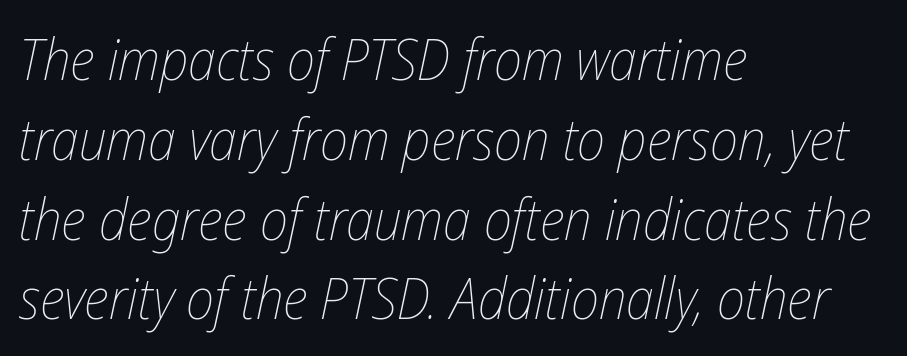
Q: Is the text bold? A: No.
Q: Is the text italic (slanted)? A: Yes, it leans right by about 12 degrees.
Q: Is the text underlined? A: No.
Q: How is the paragraph aligned? A: Left-aligned.
Q: Is the spacing between letters normal or unusually wide? A: Normal.
Q: Is the spacing between lines tight, normal or loose? A: Normal.
Q: Width (condensed, normal, or wide)? A: Condensed.
Q: Stroke contrast? A: Low.
Q: x-height? A: Medium.
Q: Monospaced? A: No.
